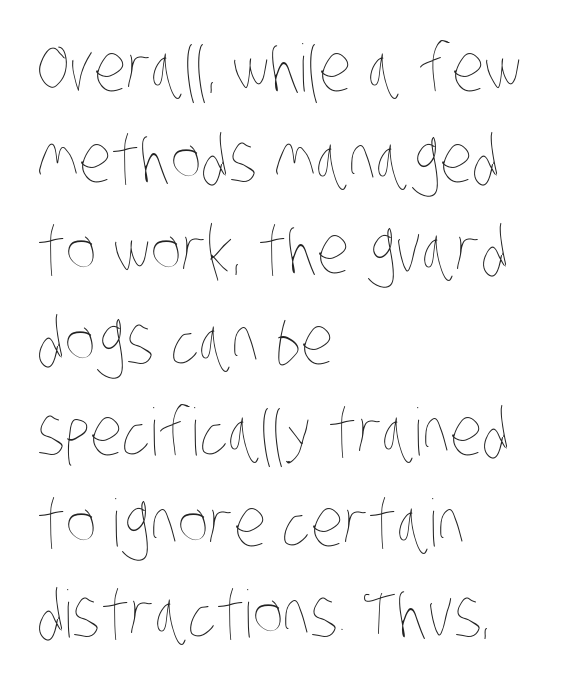
Q: Is the text bold? A: No.
Q: Is the text underlined? A: No.
Q: How is the paragraph aligned? A: Left-aligned.
Q: Is the spacing between letters normal or unusually wide? A: Normal.
Q: Is the spacing between lines tight, normal or loose? A: Normal.
Q: Width (condensed, normal, or wide)? A: Condensed.
Q: Stroke contrast? A: Low.
Q: x-height? A: Large.
Q: Monospaced? A: No.
